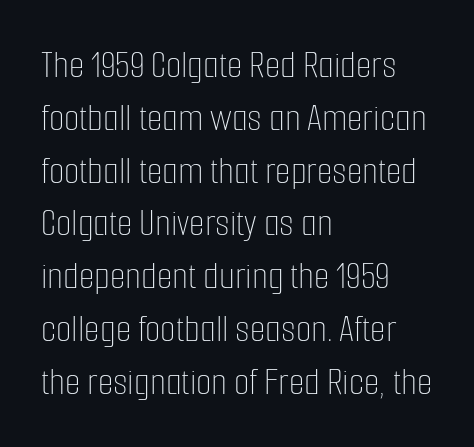
{"italic": "no", "bold": "no", "weight": "thin", "width": "condensed", "stroke_contrast": "low", "x_height": "medium", "monospaced": "no", "underline": "no", "align": "left", "line_spacing": "normal", "line_spacing_ratio": 1.32, "letter_spacing": "normal", "letter_spacing_em": 0.0, "glyph_px": 40}
